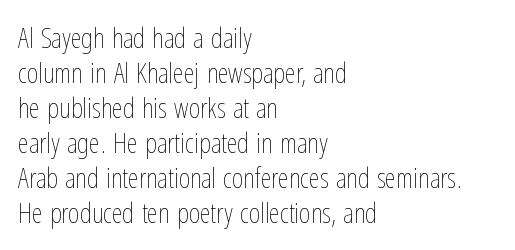
Clear beneath every line of the passage. Every row of glyphs begins at an identical x-position on the left. Stroke mass is kept to a normal reading level or below. Between one letter and the next there's only the usual sliver of space. Ascenders rise straight up at ninety degrees.
